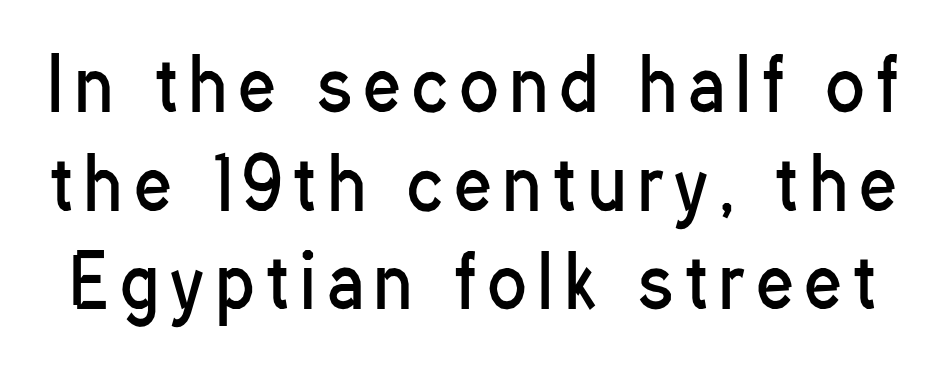
Heaviness? Minimal to ordinary, like unemphasized prose. Beneath every word, the page is bare. If you measured baseline to baseline, you'd find a middling distance. The letters advance in unequal steps, a hallmark of proportional type. Do the letters lean? They stand straight.
